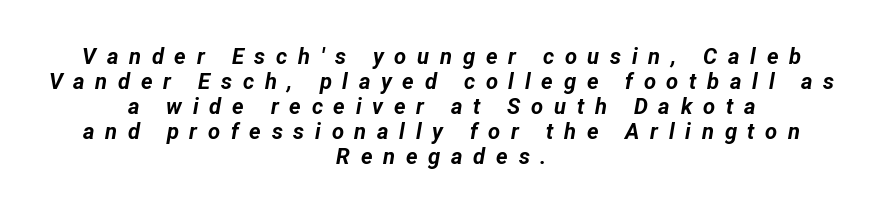
The line-height multiplier appears low, near solid setting. The face used here has a pronounced slope to its letters. Nobody drew a line under any word here. The passage shown has open, widely tracked lettering throughout.
